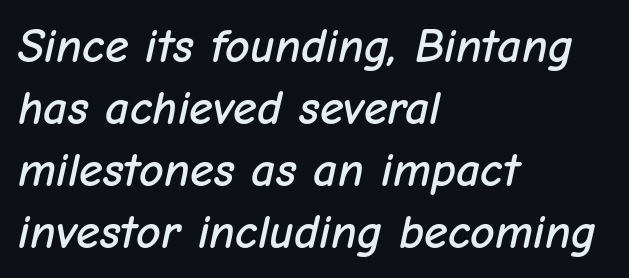
You can tell it's italic because the verticals aren't actually vertical. Think of a printed novel: that variable character pitch is what you see here. The compositor pushed each line to the left boundary. The letterforms sit shoulder to shoulder at normal distance. Type without underlining. Rows of type keep a routine distance in the vertical direction.
